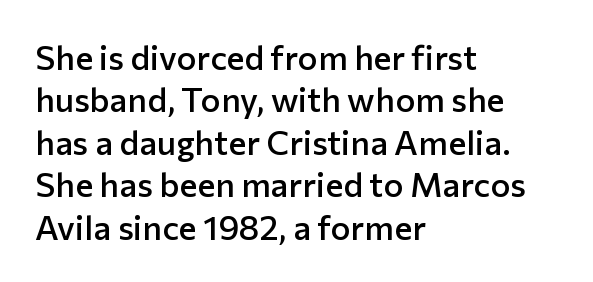
{"serif": "no", "italic": "no", "bold": "semi", "weight": "semibold", "width": "normal", "stroke_contrast": "low", "x_height": "medium", "monospaced": "no", "underline": "no", "align": "left", "line_spacing": "normal", "line_spacing_ratio": 1.25, "letter_spacing": "normal", "letter_spacing_em": 0.0, "glyph_px": 34}
